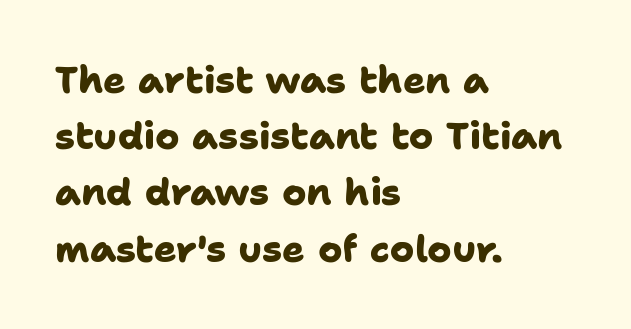
Q: Is the text bold? A: Yes.
Q: Is the typeface a serif or a sans-serif typeface? A: Sans-serif.
Q: Is the text underlined? A: No.
Q: How is the paragraph aligned? A: Left-aligned.
Q: Is the spacing between letters normal or unusually wide? A: Normal.
Q: Is the spacing between lines tight, normal or loose? A: Normal.
Q: Width (condensed, normal, or wide)? A: Normal.
Q: Stroke contrast? A: Low.
Q: x-height? A: Medium.
Q: Monospaced? A: No.
